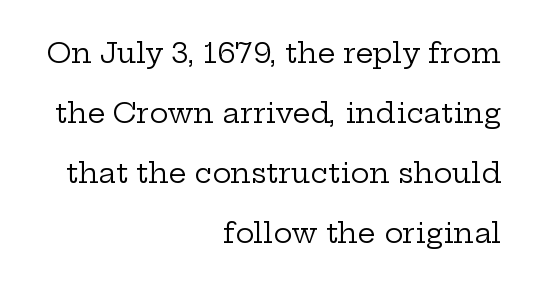
The image shows 28 px regular-weight, wide serif type, upright; set right-aligned, loose line spacing (2.14x), normal letter spacing, not underlined; low stroke contrast and a medium x-height.
